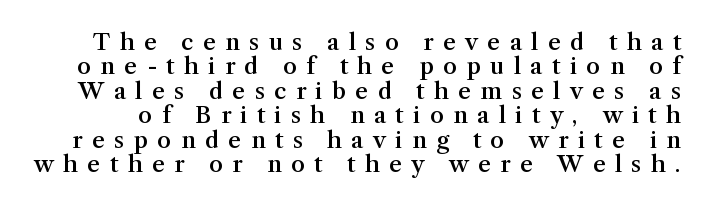
Notice how the stems are strictly vertical — no italics here. Look at the stroke-to-counter ratio: somewhat heavy, a semibold. This sample trades vertical openness for compactness between lines. Clear beneath every line of the passage.
